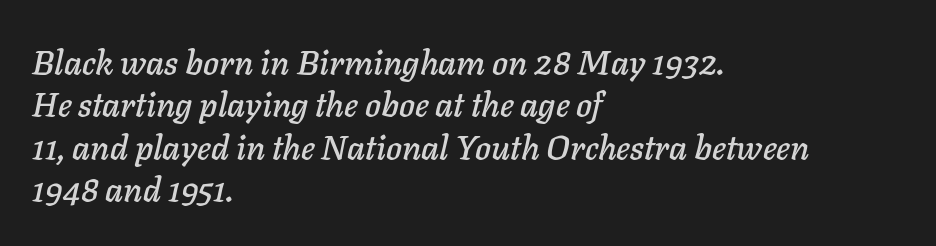
Observe the ordinary spacing: letters are neighbours, not strangers. What's the leading like? Ordinary, nothing unusual. Honestly, there is no underline to notice here at all. Would a proofreader flag this as italicized? Yes. This rendering uses left alignment, leaving the right contour irregular.
